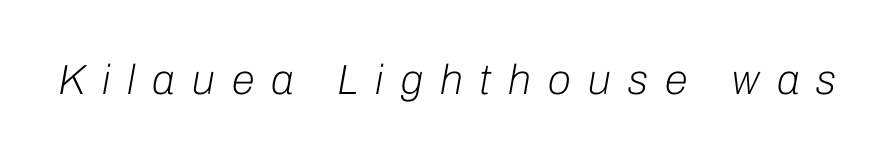
{"italic": "yes", "lean": "right", "slant_degrees": 10, "bold": "no", "weight": "light", "width": "normal", "stroke_contrast": "low", "x_height": "medium", "monospaced": "no", "underline": "no", "letter_spacing": "wide", "letter_spacing_em": 0.41, "glyph_px": 42}
